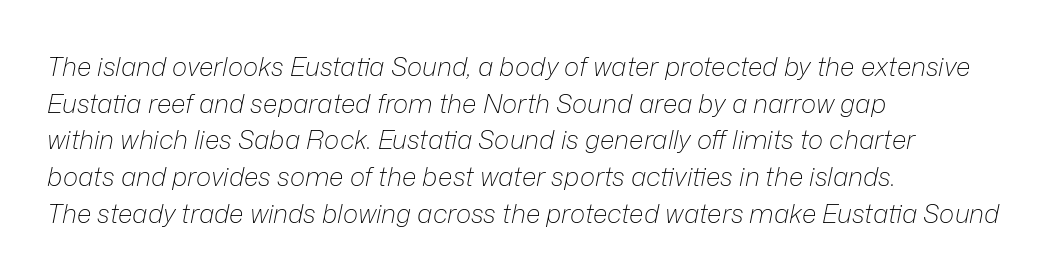
Q: Is the text bold? A: No.
Q: Is the text italic (slanted)? A: Yes, it leans right by about 12 degrees.
Q: Is the text underlined? A: No.
Q: How is the paragraph aligned? A: Left-aligned.
Q: Is the spacing between letters normal or unusually wide? A: Normal.
Q: Is the spacing between lines tight, normal or loose? A: Normal.
